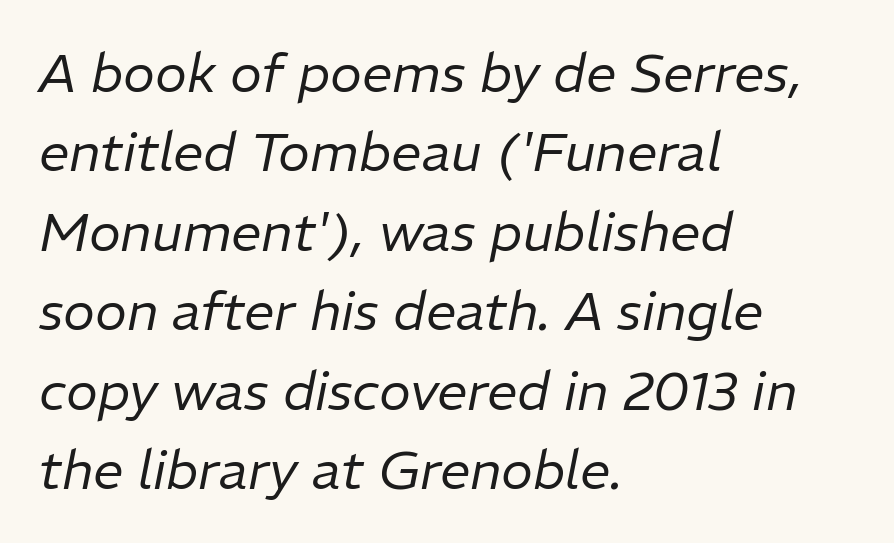
Q: Is the text bold? A: No.
Q: Is the text italic (slanted)? A: Yes, it leans right by about 11 degrees.
Q: Is the text underlined? A: No.
Q: How is the paragraph aligned? A: Left-aligned.
Q: Is the spacing between letters normal or unusually wide? A: Normal.
Q: Is the spacing between lines tight, normal or loose? A: Normal.
Q: Width (condensed, normal, or wide)? A: Normal.
Q: Stroke contrast? A: Low.
Q: x-height? A: Medium.
Q: Monospaced? A: No.
